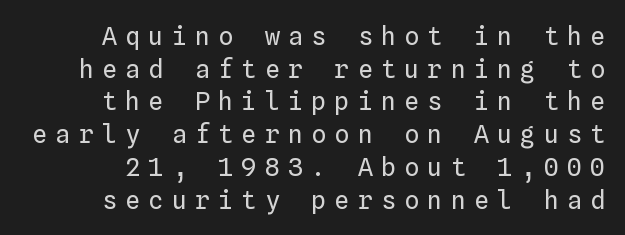
Q: Is the text bold? A: No.
Q: Is the text italic (slanted)? A: No, it is upright.
Q: Is the text underlined? A: No.
Q: Is the spacing between letters normal or unusually wide? A: Unusually wide.
Q: Is the spacing between lines tight, normal or loose? A: Normal.
